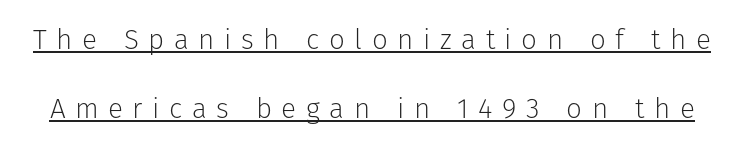
{"serif": "no", "italic": "no", "bold": "no", "weight": "light", "width": "normal", "stroke_contrast": "low", "x_height": "medium", "monospaced": "no", "underline": "yes", "line_spacing": "loose", "line_spacing_ratio": 2.48, "letter_spacing": "wide", "letter_spacing_em": 0.34, "glyph_px": 28}
